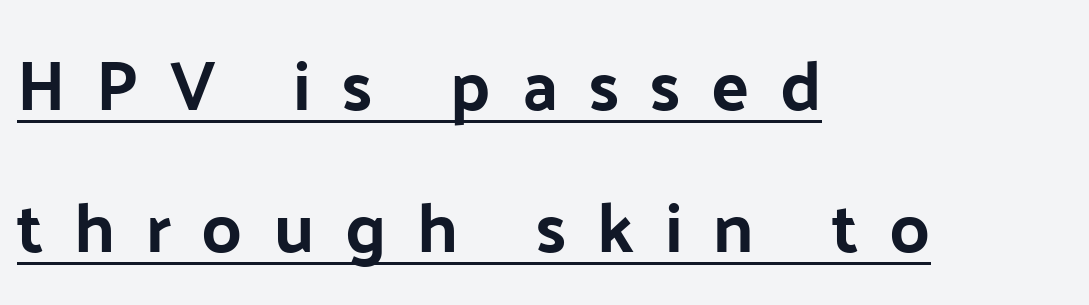
{"serif": "no", "italic": "no", "bold": "yes", "weight": "bold", "width": "normal", "stroke_contrast": "low", "x_height": "medium", "monospaced": "no", "underline": "yes", "align": "left", "line_spacing": "loose", "line_spacing_ratio": 2.03, "letter_spacing": "wide", "letter_spacing_em": 0.44, "glyph_px": 70}
